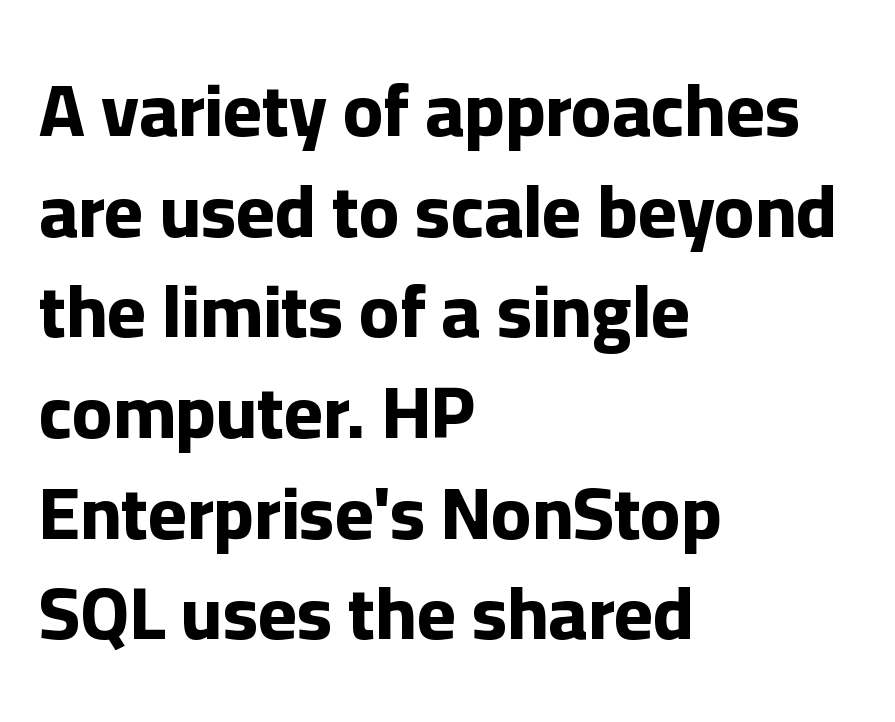
The image shows 74 px bold sans-serif type, upright; set left-aligned, normal line spacing (1.36x), normal letter spacing, not underlined; low stroke contrast and a medium x-height.
